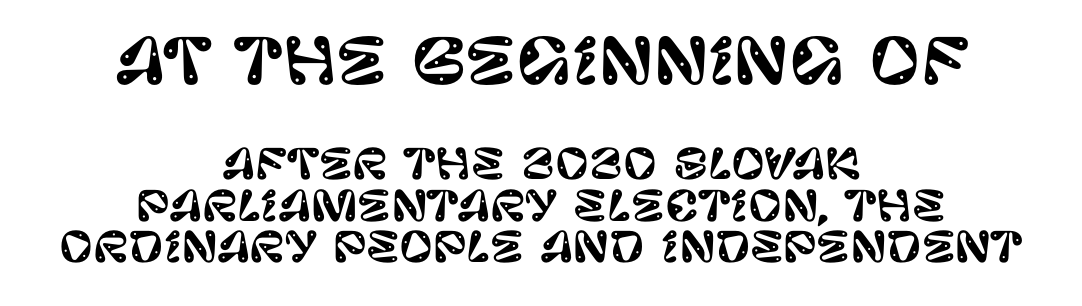
Q: Is the text italic (slanted)? A: Yes.
Q: Is the typeface a serif or a sans-serif typeface? A: Sans-serif.
Q: Is the text underlined? A: No.
Q: How is the paragraph aligned? A: Centered.
Q: Is the spacing between letters normal or unusually wide? A: Normal.
Q: Is the spacing between lines tight, normal or loose? A: Tight.
Q: Which block of text is set in a larger size, the first (top) or the second (bottom)? A: The first (top) one.
Q: Width (condensed, normal, or wide)? A: Normal.
Q: Stroke contrast? A: Low.
Q: x-height? A: Large.
Q: Monospaced? A: No.
